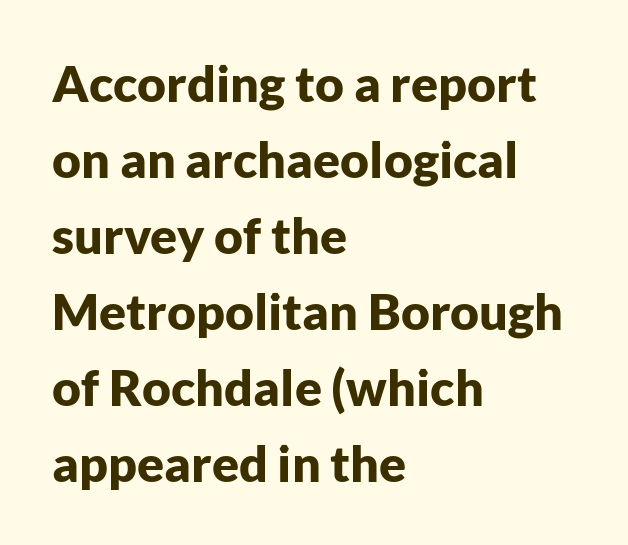
The letterforms sit shoulder to shoulder at normal distance. Underline: absent. The paragraph has a hard left edge and a soft right edge. Rows of type keep a routine distance in the vertical direction. Character widths vary here, with narrow letters taking less room than wide ones.
